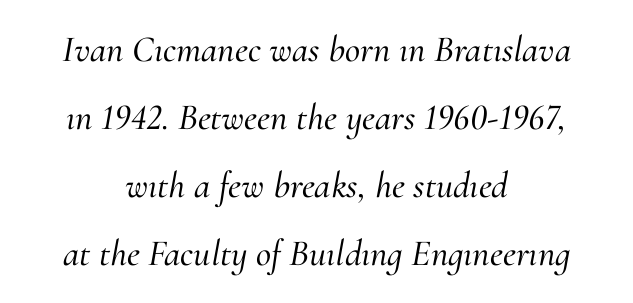
Each letter keeps its own natural width here, so spacing adapts to shape. Yep, that's italic — everything's leaning. Where is the straight margin? There isn't one; the lines are centered. Tracking here is standard; glyphs follow each other at the usual distance.
